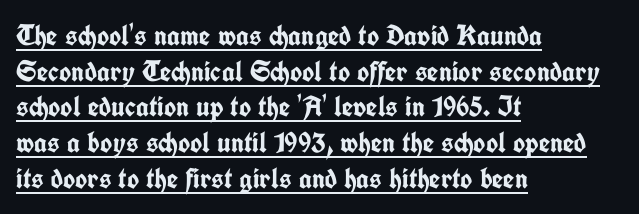
{"serif": "no", "italic": "no", "bold": "yes", "weight": "semibold", "width": "condensed", "stroke_contrast": "low", "x_height": "medium", "monospaced": "no", "underline": "yes", "align": "left", "line_spacing_ratio": 1.23, "letter_spacing": "normal", "letter_spacing_em": 0.0, "glyph_px": 29}
